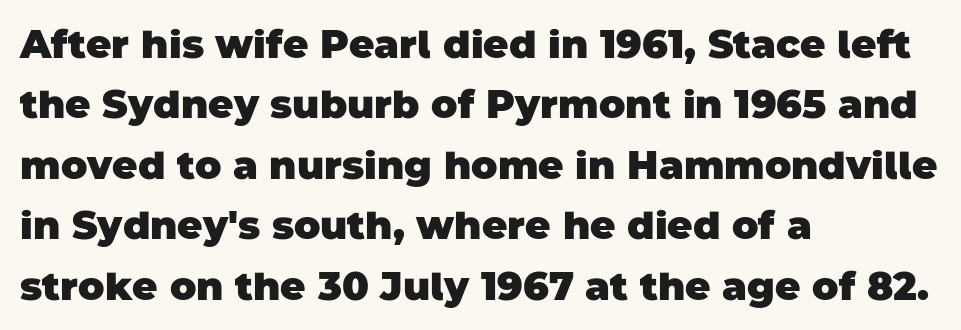
{"serif": "no", "bold": "yes", "weight": "heavy", "width": "normal", "stroke_contrast": "low", "x_height": "large", "monospaced": "no", "underline": "no", "align": "left", "line_spacing": "normal", "line_spacing_ratio": 1.55, "letter_spacing": "normal", "letter_spacing_em": 0.0, "glyph_px": 39}
